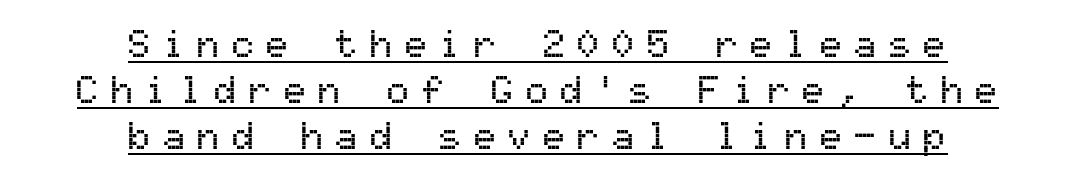
The image shows 38 px sans-serif type, upright, monospaced; set centered, line spacing 1.21x, unusually wide letter spacing (+0.31 em), underlined; medium stroke contrast and a medium x-height.
